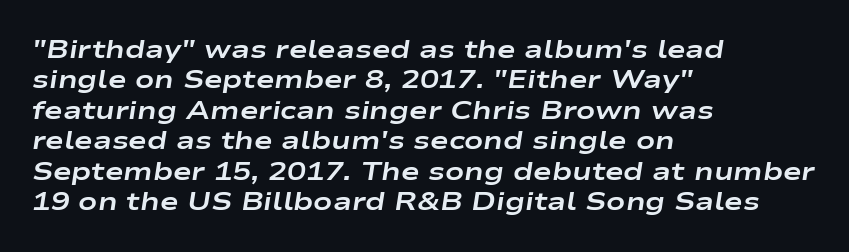
The letters sit at their default tracking, neither squeezed nor spread. Caption: bold face, heavy strokes. Caption: multi-line text, flush left, ragged right. Descenders are the only things crossing below the line. Tall strokes in this sample are angled rather than plumb.
